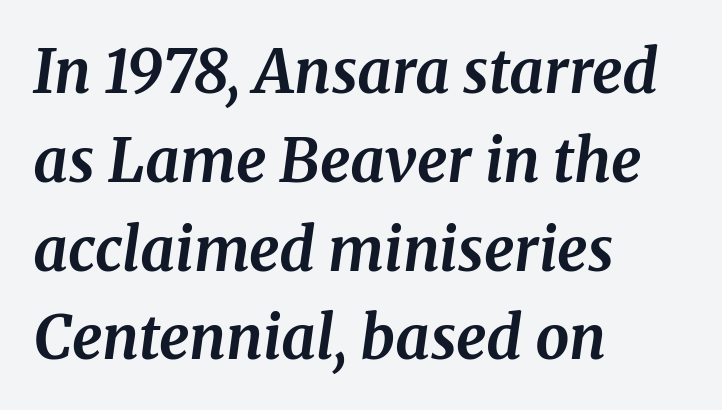
The text block is weighted toward the left margin, trailing off unevenly rightward. Set as a true bold cut, around the 700 mark. Proportional: the letters do not fall into vertical columns. The font family rendered here belongs to the serif group. Quick note: underline off. Characters are canted at an angle relative to the baseline's perpendicular.
